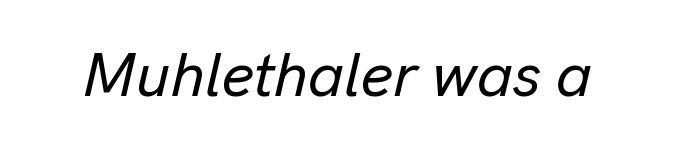
{"italic": "yes", "lean": "right", "slant_degrees": 13, "width": "normal", "stroke_contrast": "low", "x_height": "medium", "monospaced": "no", "underline": "no", "letter_spacing": "normal", "letter_spacing_em": 0.0, "glyph_px": 62}
